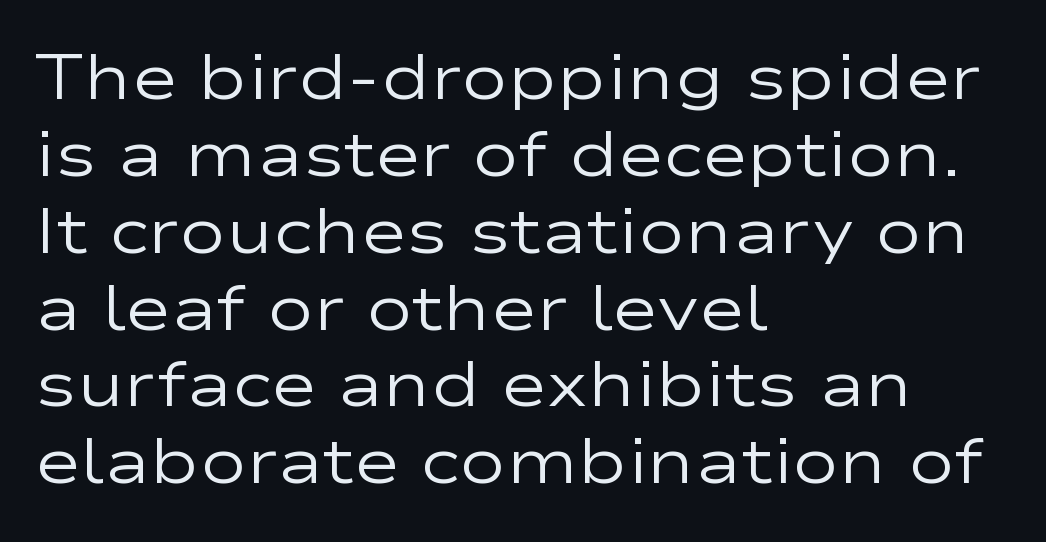
The typeface chosen for these lines omits serifs. The foot of each line stays bare and open. This is not heavy type; no bold has been used. Typeset ragged right — the left edge is the straight one. The face used here is rendered with its standard letterfit.
